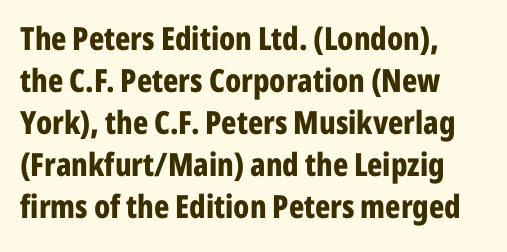
The image shows 32 px bold, condensed sans-serif type, upright; set left-aligned, normal line spacing (1.31x), normal letter spacing, not underlined; low stroke contrast and a medium x-height.
